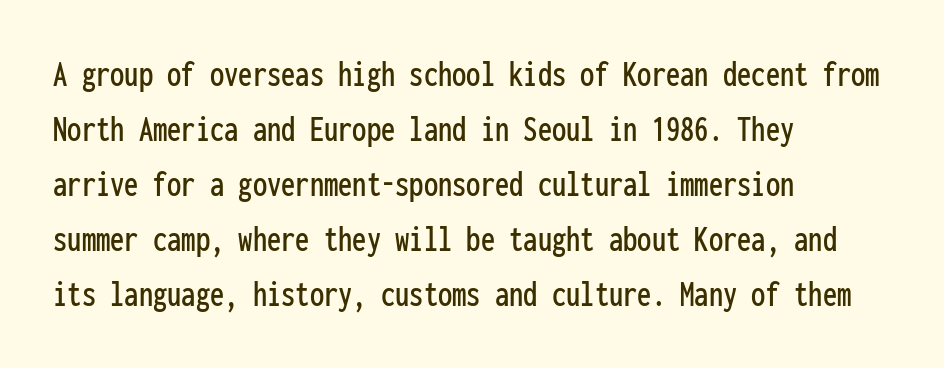
The image shows 38 px condensed sans-serif type, upright, monospaced; set left-aligned, normal line spacing (1.45x), normal letter spacing, not underlined; low stroke contrast and a medium x-height.
